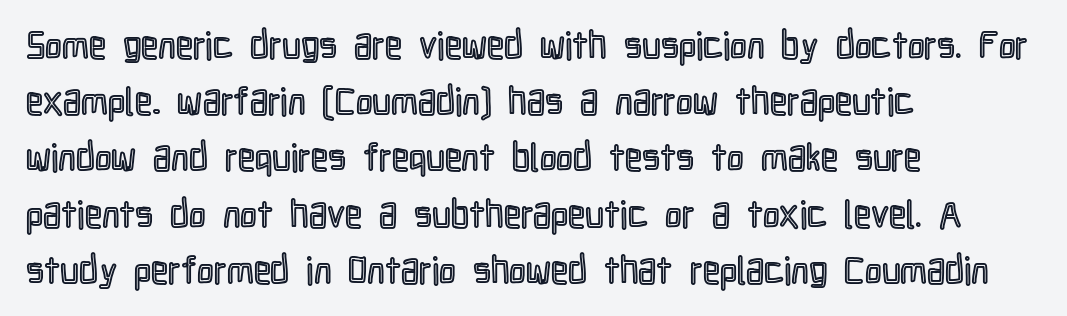
Q: Is the text italic (slanted)? A: No, it is upright.
Q: Is the text underlined? A: No.
Q: How is the paragraph aligned? A: Left-aligned.
Q: Is the spacing between letters normal or unusually wide? A: Normal.
Q: Is the spacing between lines tight, normal or loose? A: Normal.
Q: Width (condensed, normal, or wide)? A: Condensed.
Q: x-height? A: Medium.
Q: Monospaced? A: No.
